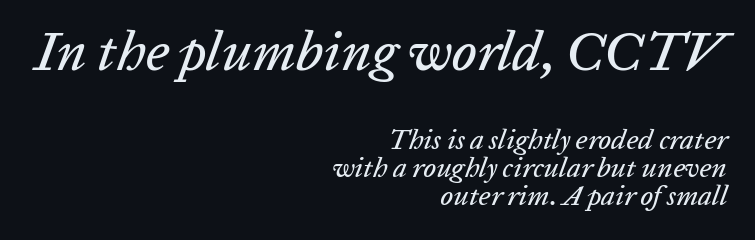
The image shows 55 px text type, italic (leaning right); set right-aligned, tight line spacing (1.0x), normal letter spacing, not underlined; the first (top) block is 1.96x larger; low stroke contrast and a medium x-height.
